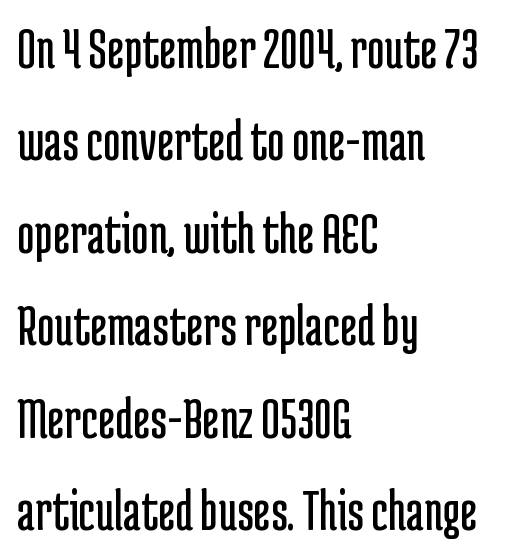
{"serif": "no", "italic": "no", "bold": "no", "weight": "regular", "width": "condensed", "stroke_contrast": "low", "x_height": "medium", "monospaced": "no", "underline": "no", "align": "left", "line_spacing": "normal", "line_spacing_ratio": 1.54, "letter_spacing": "normal", "letter_spacing_em": 0.0, "glyph_px": 60}
